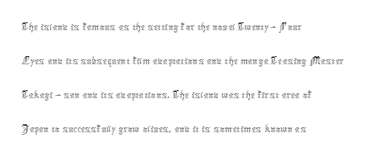
{"italic": "no", "bold": "no", "underline": "no", "align": "left", "line_spacing": "normal", "line_spacing_ratio": 1.42, "letter_spacing": "normal", "letter_spacing_em": 0.0, "glyph_px": 24}
